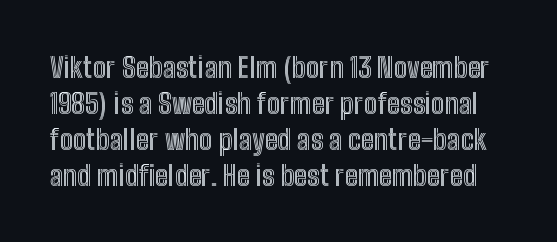
{"italic": "no", "width": "condensed", "x_height": "medium", "monospaced": "no", "underline": "no", "line_spacing": "normal", "line_spacing_ratio": 1.28, "letter_spacing": "normal", "letter_spacing_em": 0.0, "glyph_px": 28}
